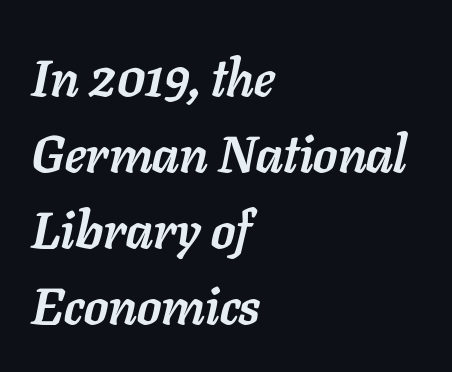
Q: Is the text bold? A: Yes.
Q: Is the text italic (slanted)? A: Yes, it leans right by about 11 degrees.
Q: Is the text underlined? A: No.
Q: How is the paragraph aligned? A: Left-aligned.
Q: Is the spacing between letters normal or unusually wide? A: Normal.
Q: Is the spacing between lines tight, normal or loose? A: Normal.
Q: Width (condensed, normal, or wide)? A: Normal.
Q: Stroke contrast? A: Low.
Q: x-height? A: Medium.
Q: Monospaced? A: No.
